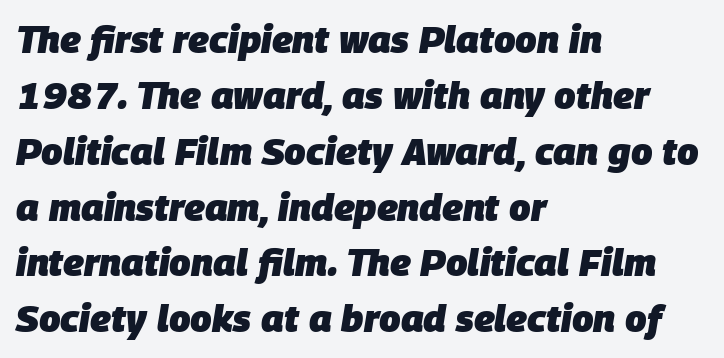
The image shows 38 px heavy type, italic (leaning right); set left-aligned, normal line spacing (1.47x), normal letter spacing, not underlined; low stroke contrast and a large x-height.
